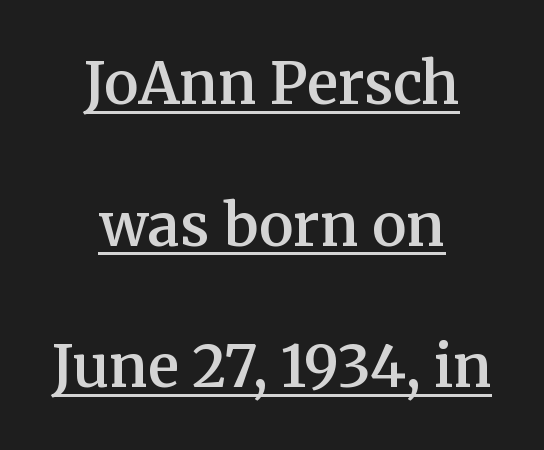
Caption: multi-line text, centered on the measure. Leading is clearly above the norm, producing a sparse column. Emphasis by weight is partial: semibold. Old-style or modern, the face here clearly has serifs. A rule runs beneath these lines of type. These lines are rendered in a variable-pitch font.
